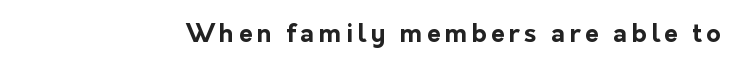
Q: Is the text bold? A: Yes.
Q: Is the text italic (slanted)? A: No, it is upright.
Q: Is the text underlined? A: No.
